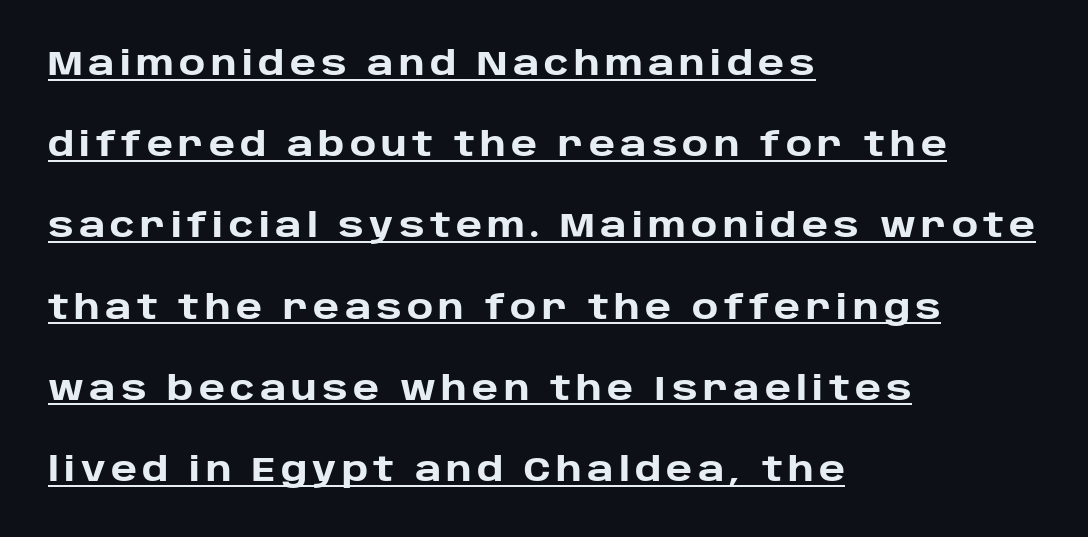
Q: Is the text bold? A: Yes.
Q: Is the text italic (slanted)? A: No, it is upright.
Q: Is the typeface a serif or a sans-serif typeface? A: Sans-serif.
Q: Is the text underlined? A: Yes.
Q: How is the paragraph aligned? A: Left-aligned.
Q: Is the spacing between lines tight, normal or loose? A: Loose.
Q: Width (condensed, normal, or wide)? A: Normal.
Q: Stroke contrast? A: Low.
Q: x-height? A: Large.
Q: Monospaced? A: No.
